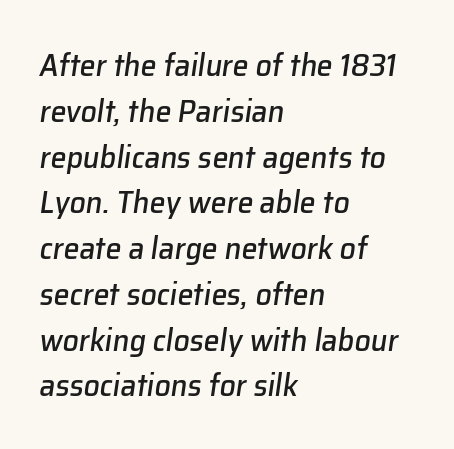
Note the varied advance widths — an 'i' is clearly narrower than an 'm'. These lines sit exactly where default settings would place them. The rendering keeps characters at their native spacing. This is oblique type, the kind used for emphasis or titles. Leftover space on each line is placed entirely after the last word. Check the space under the baseline: it is left empty.
